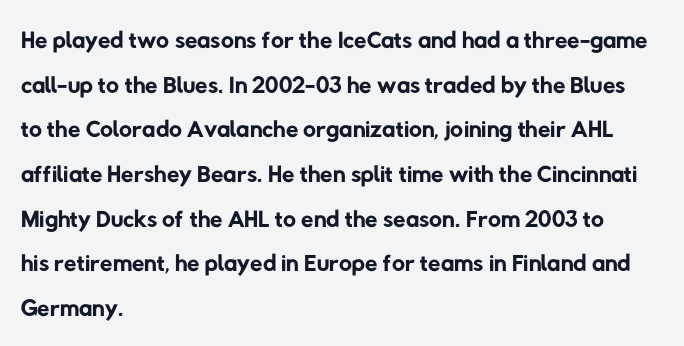
The image shows 36 px regular-weight sans-serif type; set left-aligned, line spacing 1.24x, normal letter spacing, not underlined; low stroke contrast and a medium x-height.
